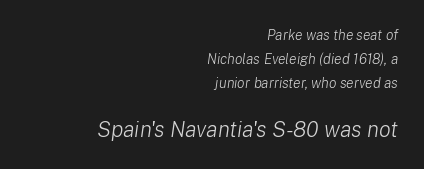
Between one letter and the next there's only the usual sliver of space. The rag falls on the left side of this text block. Is the stroke heavy? The answer is a plain regular-or-lighter. The typography opts for an oblique posture over an upright one.
